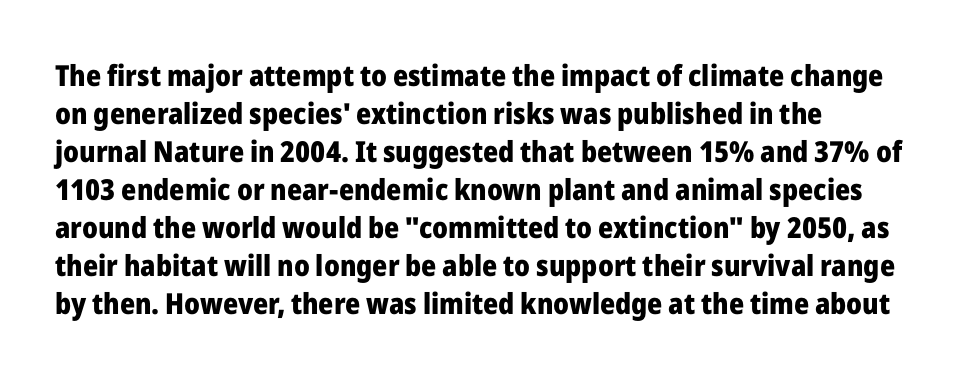
{"serif": "no", "italic": "no", "bold": "yes", "weight": "heavy", "width": "normal", "stroke_contrast": "low", "x_height": "medium", "monospaced": "no", "underline": "no", "align": "left", "line_spacing": "normal", "line_spacing_ratio": 1.31, "letter_spacing": "normal", "letter_spacing_em": 0.0, "glyph_px": 29}
